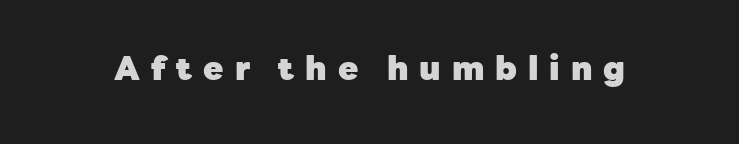
Q: Is the text bold? A: Yes.
Q: Is the text italic (slanted)? A: No, it is upright.
Q: Is the typeface a serif or a sans-serif typeface? A: Sans-serif.
Q: Is the text underlined? A: No.
Q: Is the spacing between letters normal or unusually wide? A: Unusually wide.
Q: Width (condensed, normal, or wide)? A: Normal.
Q: Stroke contrast? A: Low.
Q: x-height? A: Medium.
Q: Monospaced? A: No.
